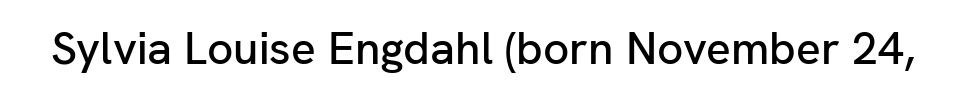
The image shows 46 px sans-serif type, upright; set normal letter spacing, not underlined; low stroke contrast and a medium x-height.
